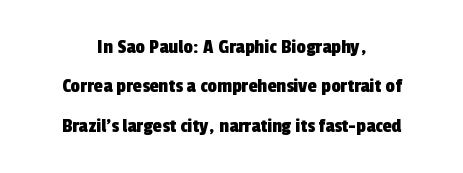
{"underline": "no", "align": "center", "line_spacing_ratio": 1.88, "letter_spacing": "normal", "letter_spacing_em": 0.0, "glyph_px": 21}
